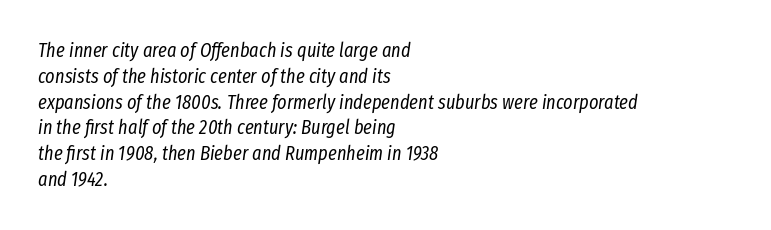
Q: Is the text bold? A: No.
Q: Is the text italic (slanted)? A: Yes, it leans right by about 8 degrees.
Q: Is the text underlined? A: No.
Q: How is the paragraph aligned? A: Left-aligned.
Q: Is the spacing between letters normal or unusually wide? A: Normal.
Q: Is the spacing between lines tight, normal or loose? A: Normal.
